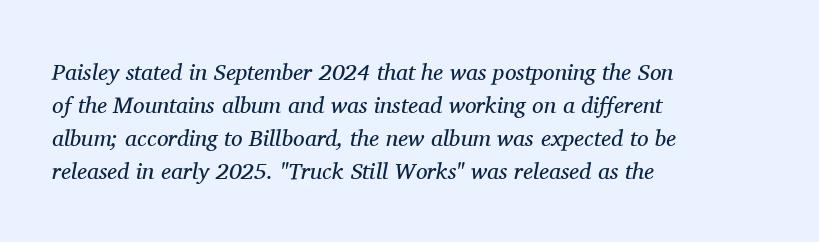
Q: Is the text bold? A: No.
Q: Is the text italic (slanted)? A: Yes, it leans right by about 11 degrees.
Q: Is the text underlined? A: No.
Q: How is the paragraph aligned? A: Left-aligned.
Q: Is the spacing between letters normal or unusually wide? A: Normal.
Q: Is the spacing between lines tight, normal or loose? A: Normal.
